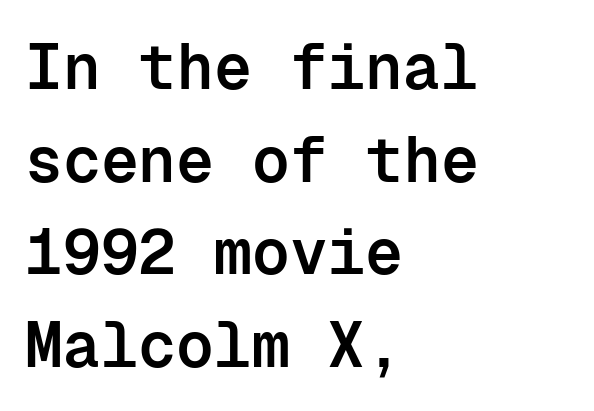
Short and long lines alike share a common starting point at left. Tracking here is standard; glyphs follow each other at the usual distance. Clear beneath every line of the passage. Does the leading feel generous? No, just average.
